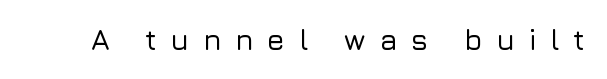
Think of a printed novel: that variable character pitch is what you see here. The tracking jumps out immediately: characters are airy and widely separated. What kind of face is this? One without serifs — a sans. Nope, not italic — everything's standing straight. Only glyphs here, with clear space below each row.
